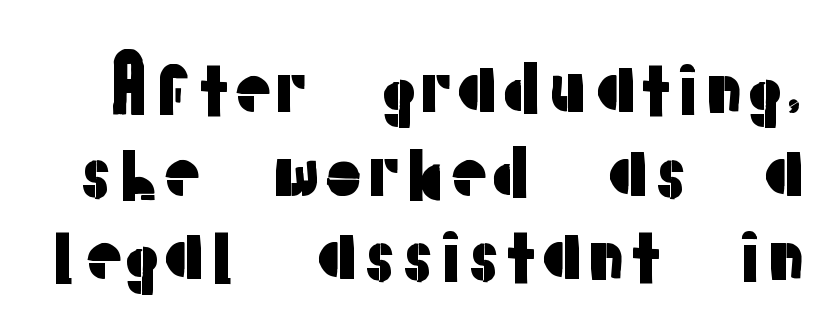
Q: Is the text italic (slanted)? A: No, it is upright.
Q: Is the typeface a serif or a sans-serif typeface? A: Sans-serif.
Q: Is the text underlined? A: No.
Q: Is the spacing between letters normal or unusually wide? A: Normal.
Q: Width (condensed, normal, or wide)? A: Normal.
Q: Stroke contrast? A: Low.
Q: x-height? A: Medium.
Q: Monospaced? A: No.
